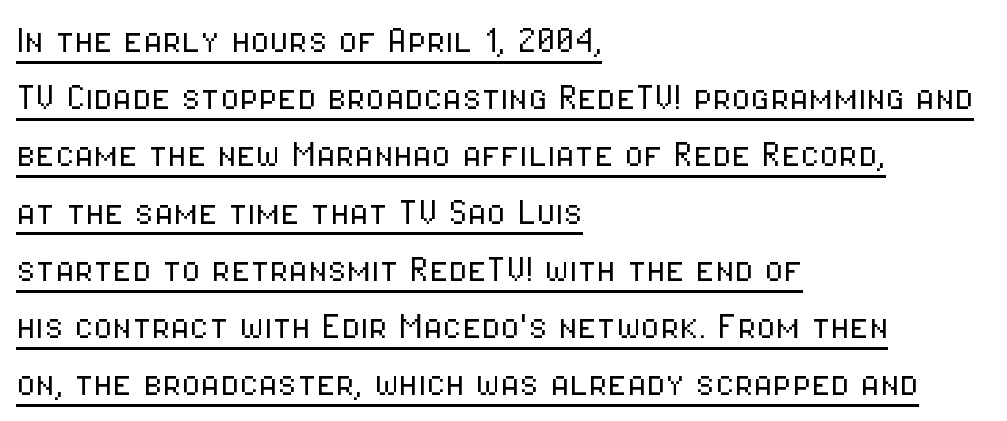
The image shows 44 px light, condensed sans-serif type, upright; set left-aligned, normal line spacing (1.3x), normal letter spacing, underlined; low stroke contrast and a medium x-height.
